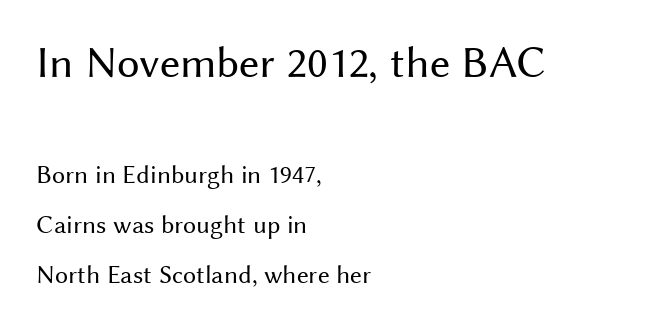
{"serif": "no", "italic": "no", "bold": "no", "weight": "regular", "width": "normal", "stroke_contrast": "medium", "x_height": "medium", "monospaced": "no", "underline": "no", "align": "left", "line_spacing": "loose", "line_spacing_ratio": 1.93, "letter_spacing": "normal", "letter_spacing_em": 0.0, "larger_block": "first", "size_ratio": 1.73, "glyph_px": 45}
